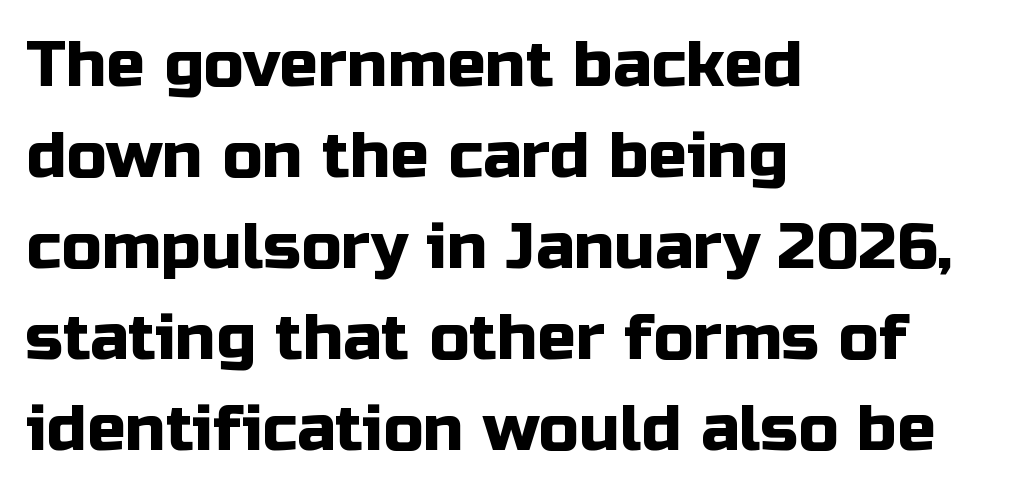
The image shows 64 px sans-serif type, upright; set left-aligned, normal line spacing (1.42x), normal letter spacing, not underlined; low stroke contrast and a medium x-height.
